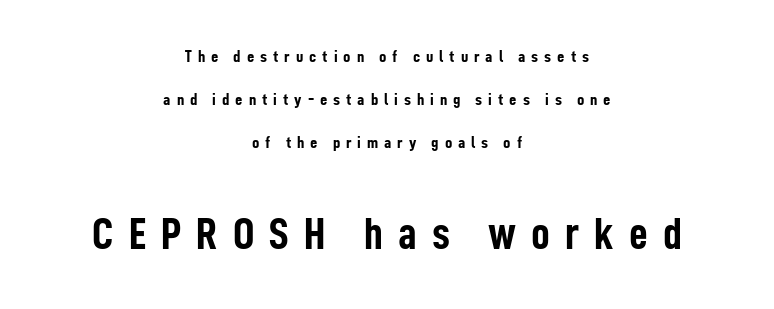
Descender tails drop into unmarked territory. The whitespace from short lines is split evenly between both sides. Notice how thick the strokes are: this is what a full bold looks like. Think of a printed novel: that variable character pitch is what you see here. Rows of type keep a wide berth in the vertical direction.
